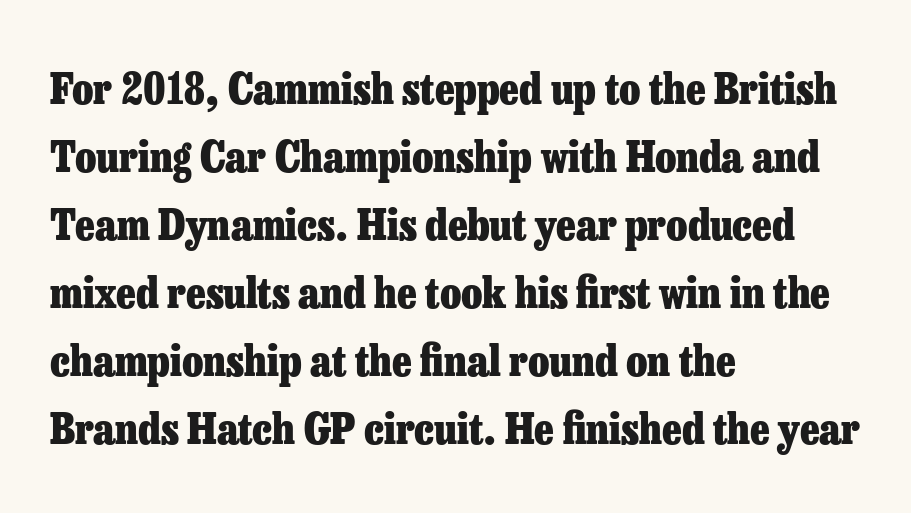
{"serif": "yes", "italic": "no", "bold": "yes", "weight": "heavy", "width": "normal", "stroke_contrast": "low", "x_height": "medium", "monospaced": "no", "underline": "no", "align": "left", "line_spacing": "normal", "line_spacing_ratio": 1.58, "letter_spacing": "normal", "letter_spacing_em": 0.0, "glyph_px": 43}
